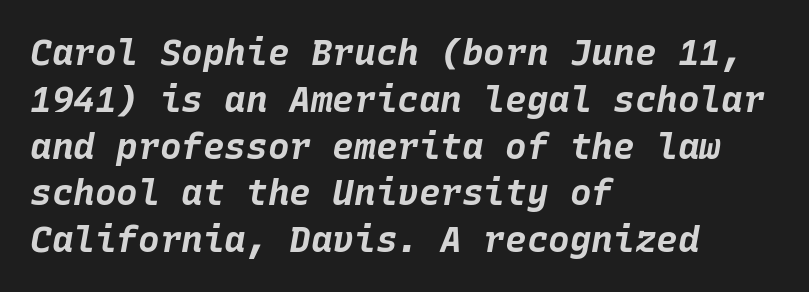
Q: Is the text bold? A: Yes.
Q: Is the text italic (slanted)? A: Yes, it leans right by about 10 degrees.
Q: Is the text underlined? A: No.
Q: How is the paragraph aligned? A: Left-aligned.
Q: Is the spacing between letters normal or unusually wide? A: Normal.
Q: Is the spacing between lines tight, normal or loose? A: Normal.
Q: Width (condensed, normal, or wide)? A: Normal.
Q: Stroke contrast? A: Low.
Q: x-height? A: Large.
Q: Monospaced? A: Yes.
